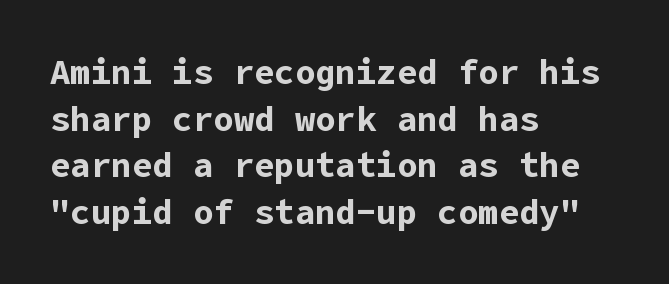
Q: Is the text bold? A: Yes.
Q: Is the text italic (slanted)? A: No, it is upright.
Q: Is the typeface a serif or a sans-serif typeface? A: Sans-serif.
Q: Is the text underlined? A: No.
Q: How is the paragraph aligned? A: Left-aligned.
Q: Is the spacing between letters normal or unusually wide? A: Normal.
Q: Is the spacing between lines tight, normal or loose? A: Normal.
Q: Width (condensed, normal, or wide)? A: Normal.
Q: Stroke contrast? A: Low.
Q: x-height? A: Medium.
